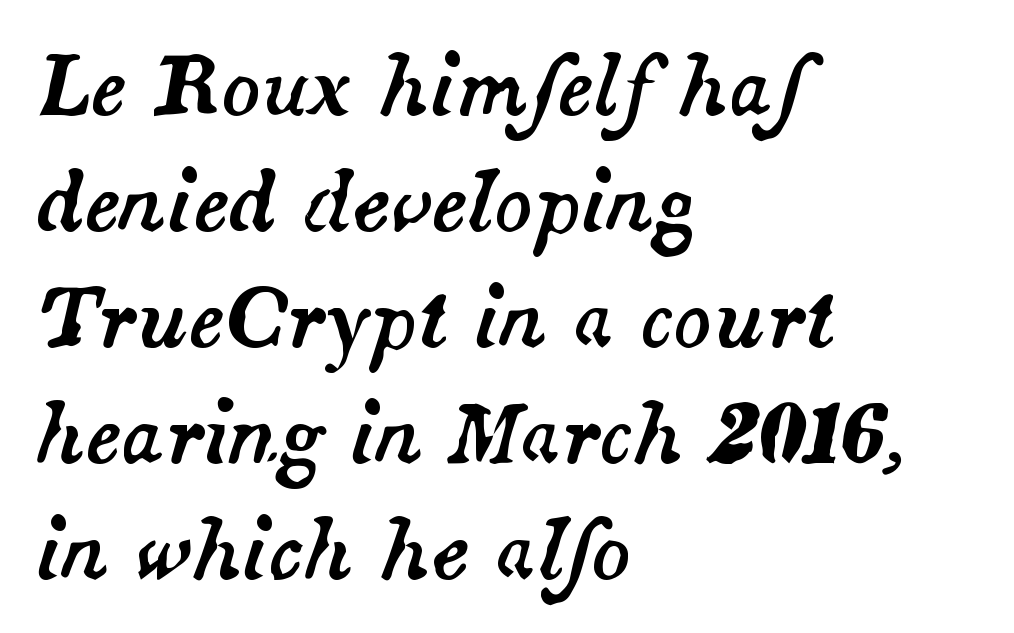
Q: Is the text italic (slanted)? A: Yes, it leans right by about 14 degrees.
Q: Is the text underlined? A: No.
Q: How is the paragraph aligned? A: Left-aligned.
Q: Is the spacing between letters normal or unusually wide? A: Normal.
Q: Is the spacing between lines tight, normal or loose? A: Normal.
Q: Width (condensed, normal, or wide)? A: Normal.
Q: Stroke contrast? A: Medium.
Q: x-height? A: Small.
Q: Monospaced? A: No.
